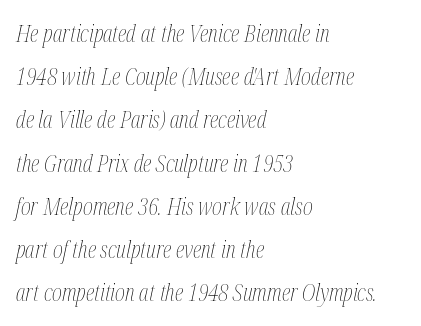
Q: Is the text bold? A: No.
Q: Is the text italic (slanted)? A: Yes, it leans right by about 12 degrees.
Q: Is the text underlined? A: No.
Q: How is the paragraph aligned? A: Left-aligned.
Q: Is the spacing between letters normal or unusually wide? A: Normal.
